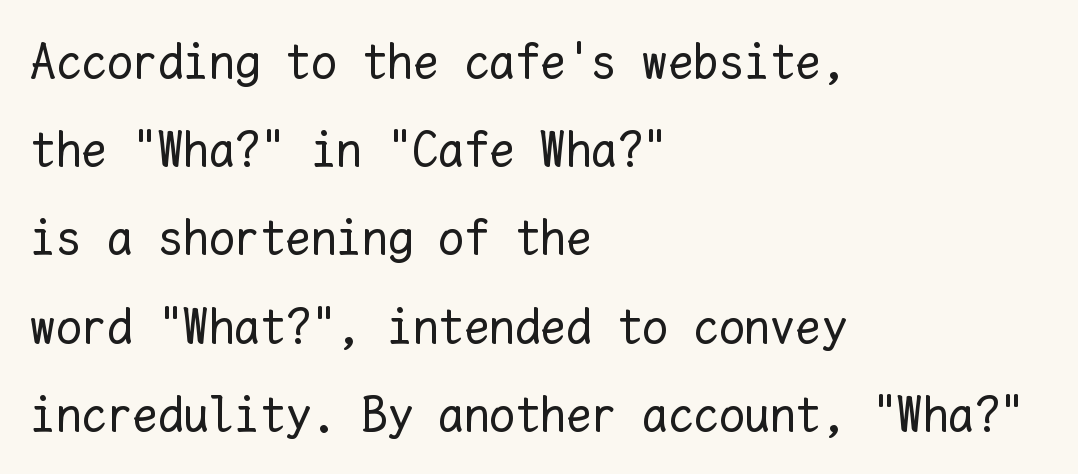
The image shows 51 px regular-weight type, upright, monospaced; set left-aligned, line spacing 1.73x, normal letter spacing, not underlined; low stroke contrast and a medium x-height.
